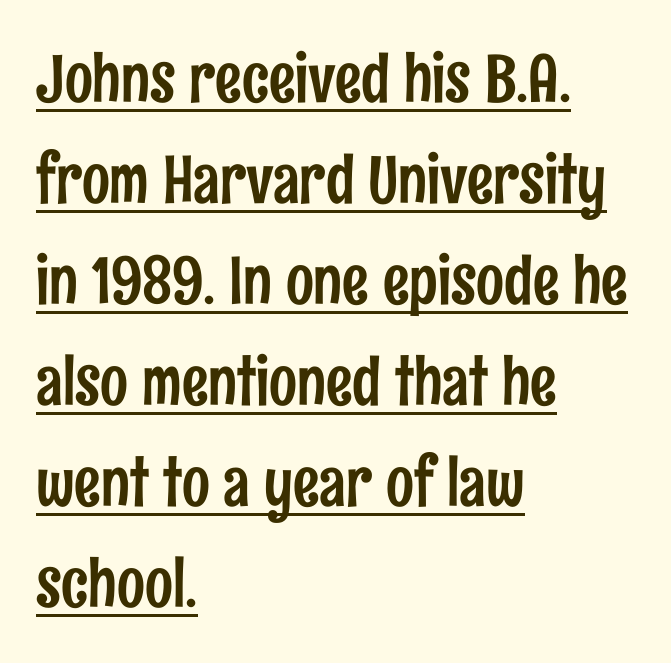
Q: Is the text italic (slanted)? A: No, it is upright.
Q: Is the typeface a serif or a sans-serif typeface? A: Sans-serif.
Q: Is the text underlined? A: Yes.
Q: How is the paragraph aligned? A: Left-aligned.
Q: Is the spacing between letters normal or unusually wide? A: Normal.
Q: Is the spacing between lines tight, normal or loose? A: Normal.
Q: Width (condensed, normal, or wide)? A: Condensed.
Q: Stroke contrast? A: Low.
Q: x-height? A: Medium.
Q: Monospaced? A: No.
